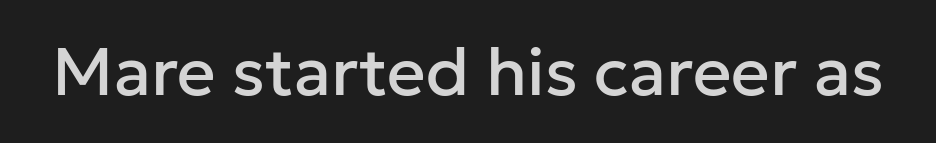
Each letter's strokes conclude bluntly, with no projecting serifs. Note the varied advance widths — an 'i' is clearly narrower than an 'm'. The rendering keeps characters at their native spacing. The space beneath each line is pristine and unruled.
